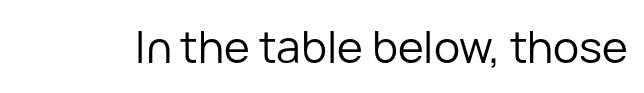
A roman cut, with each character standing at attention. Spacing between characters is what you'd get straight out of the box. A typesetter would call this proportional, since set widths differ per character. Check where the strokes stop: nothing finishes them off — pure sans.
